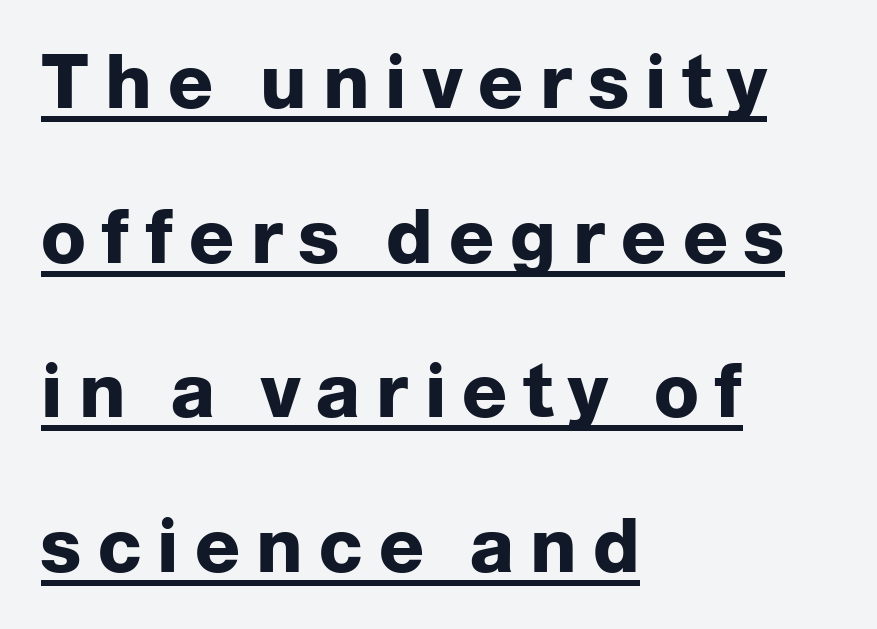
{"serif": "no", "italic": "no", "bold": "yes", "weight": "heavy", "width": "normal", "stroke_contrast": "low", "x_height": "medium", "monospaced": "no", "underline": "yes", "align": "left", "line_spacing": "loose", "line_spacing_ratio": 2.09, "letter_spacing": "wide", "letter_spacing_em": 0.22, "glyph_px": 74}
